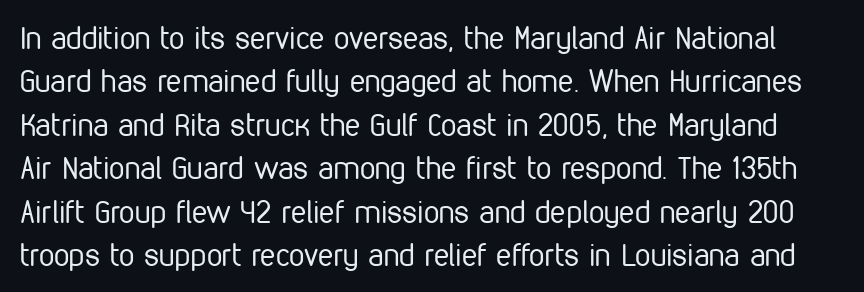
Has an underline been added? It has not. How would I describe the line gaps? Plain and ordinary. Stems here are at most as thick as an everyday book face. Typographically, this falls in the sans-serif category. Posture: vertical.
